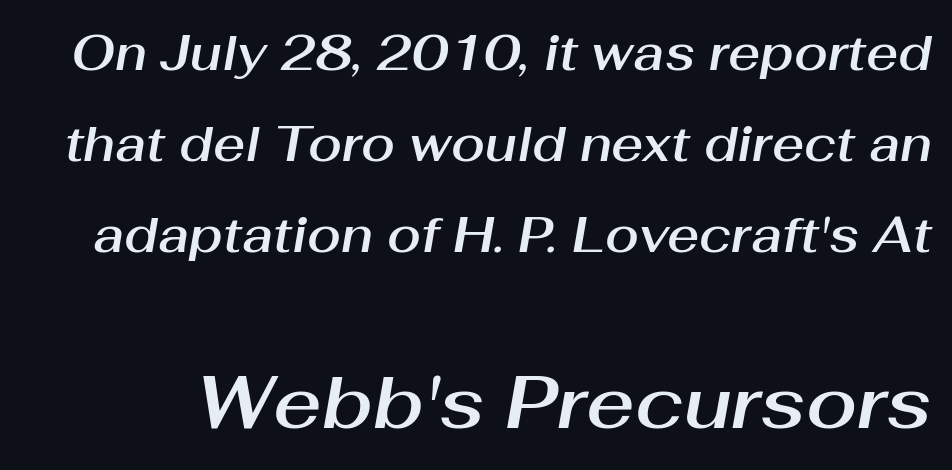
{"italic": "yes", "lean": "right", "slant_degrees": 10, "width": "normal", "stroke_contrast": "medium", "x_height": "medium", "monospaced": "no", "underline": "no", "line_spacing_ratio": 1.86, "letter_spacing": "normal", "letter_spacing_em": 0.0, "larger_block": "second", "size_ratio": 1.51, "glyph_px": 74}
